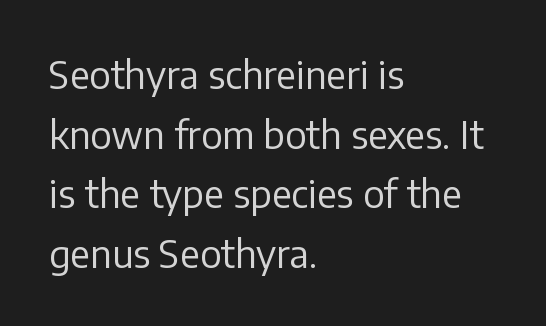
{"serif": "no", "italic": "no", "bold": "no", "weight": "regular", "width": "normal", "stroke_contrast": "low", "x_height": "medium", "monospaced": "no", "underline": "no", "align": "left", "line_spacing": "normal", "line_spacing_ratio": 1.57, "letter_spacing": "normal", "letter_spacing_em": 0.0, "glyph_px": 38}
